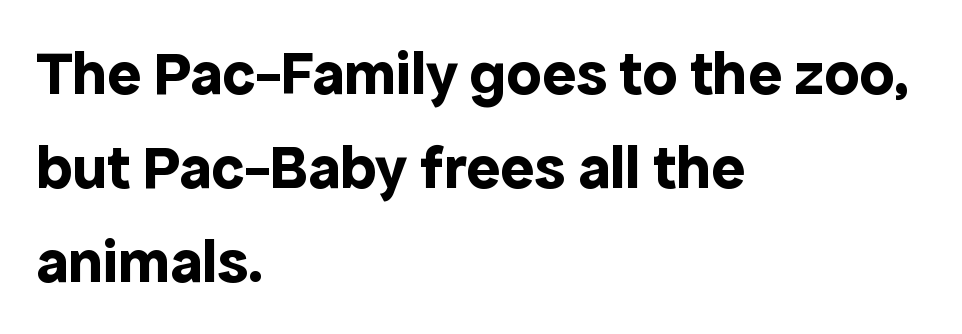
Italic? Not at all — the glyphs are vertical. Bare-footed words on every line. You'd pick this weight for a headline — it's a proper bold. A typesetter would call this proportional, since set widths differ per character. Line spacing here is normal. The ragged edge is on the right, which tells us the setting is flush left.
